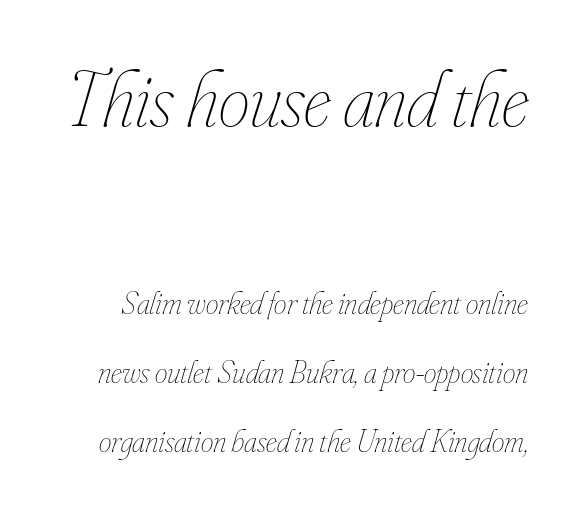
The glyphs look as if they've been sheared to an angle. Leading is clearly above the norm, producing a sparse column. Is this a fixed-width face? No — the glyphs have proportional, varying widths. These glyphs show unthickened strokes, regular width or finer.
